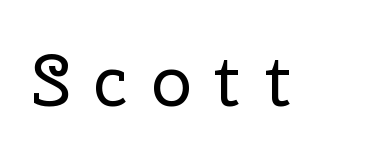
{"serif": "yes", "italic": "no", "bold": "no", "weight": "regular", "width": "normal", "stroke_contrast": "low", "x_height": "medium", "monospaced": "no", "underline": "no", "letter_spacing": "wide", "letter_spacing_em": 0.32, "glyph_px": 73}
